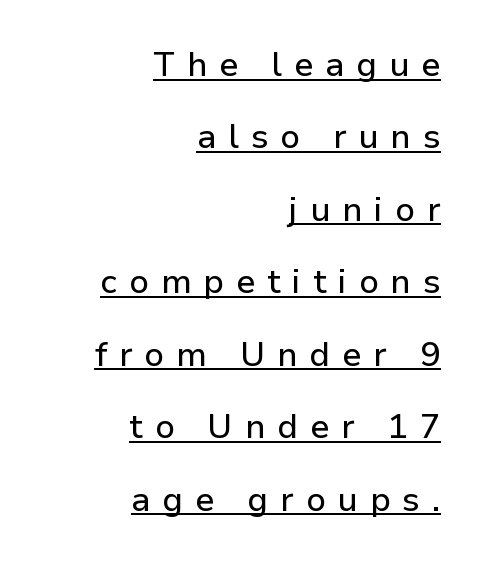
Italic: no, the glyphs are upright roman. Emphasis is given by a line drawn under the lettering. The letters carry no serifs — their stems end cleanly without finishing strokes. Whoever set this chose breathing room over compactness in the vertical rhythm. Teacher's note: observe the even right margin — that is flush-right alignment.
